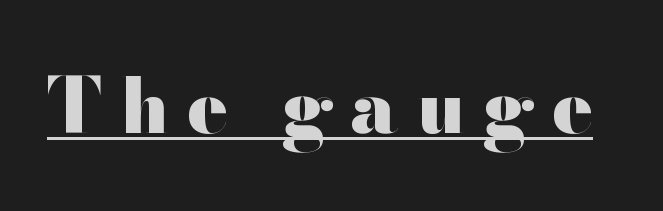
{"serif": "no", "italic": "no", "bold": "yes", "weight": "heavy", "width": "wide", "stroke_contrast": "high", "x_height": "small", "monospaced": "no", "underline": "yes", "letter_spacing": "wide", "letter_spacing_em": 0.23, "glyph_px": 76}
